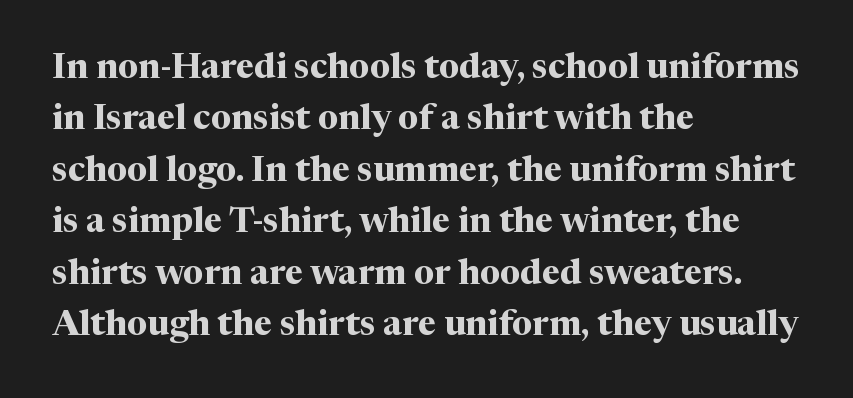
{"serif": "yes", "italic": "no", "bold": "yes", "weight": "bold", "width": "normal", "stroke_contrast": "medium", "x_height": "medium", "monospaced": "no", "underline": "no", "align": "left", "line_spacing": "normal", "line_spacing_ratio": 1.47, "letter_spacing": "normal", "letter_spacing_em": 0.0, "glyph_px": 35}
